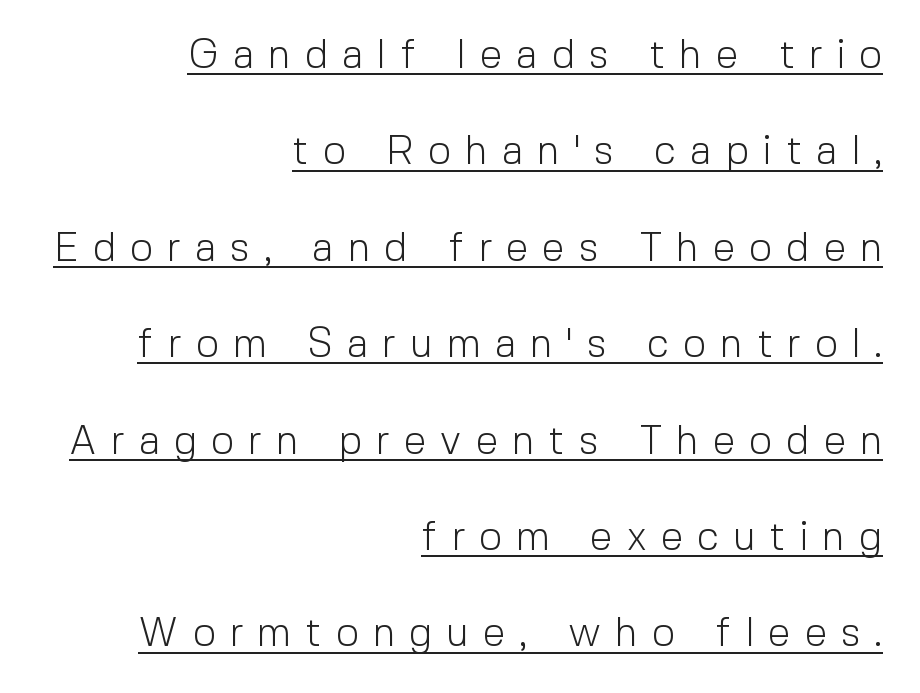
Horizontal alignment here is rightward, an uncommon choice for prose. Does extra space separate the letters? Yes, quite a lot of it. Spacing verdict: proportional, widths tailored to each character. Whoever set this chose breathing room over compactness in the vertical rhythm. Typographically, this falls in the sans-serif category.
